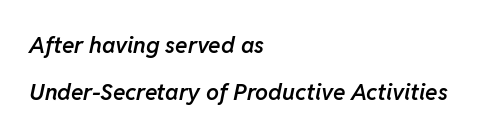
The image shows 23 px text type, italic (leaning right); set left-aligned, loose line spacing (2.04x), normal letter spacing, not underlined.
